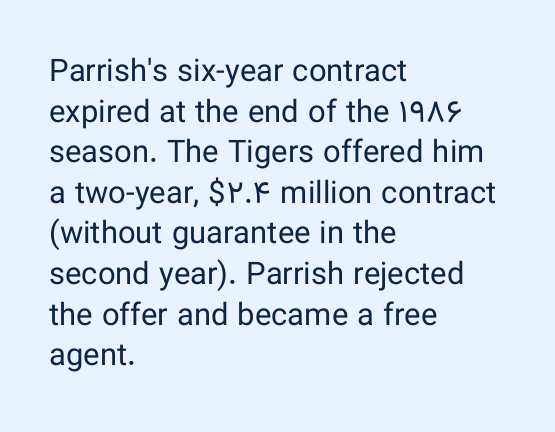
The image shows 31 px regular-weight sans-serif type, upright; set left-aligned, normal line spacing (1.31x), normal letter spacing, not underlined; low stroke contrast and a medium x-height.
